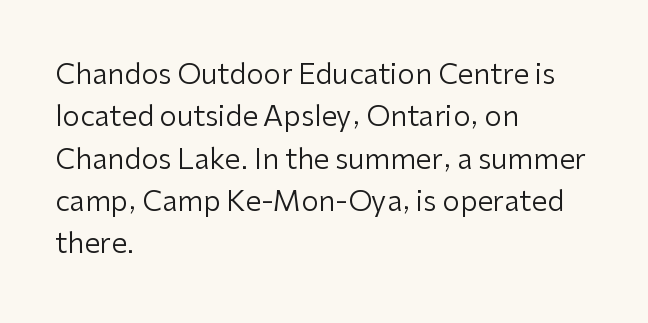
{"serif": "no", "italic": "no", "bold": "no", "weight": "regular", "width": "normal", "stroke_contrast": "low", "x_height": "medium", "monospaced": "no", "underline": "no", "align": "left", "line_spacing": "normal", "line_spacing_ratio": 1.51, "letter_spacing": "normal", "letter_spacing_em": 0.0, "glyph_px": 28}
